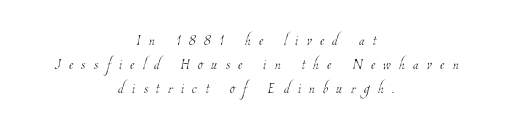
{"bold": "no", "underline": "no", "align": "center", "line_spacing_ratio": 1.2, "letter_spacing": "wide", "letter_spacing_em": 0.42, "glyph_px": 20}
